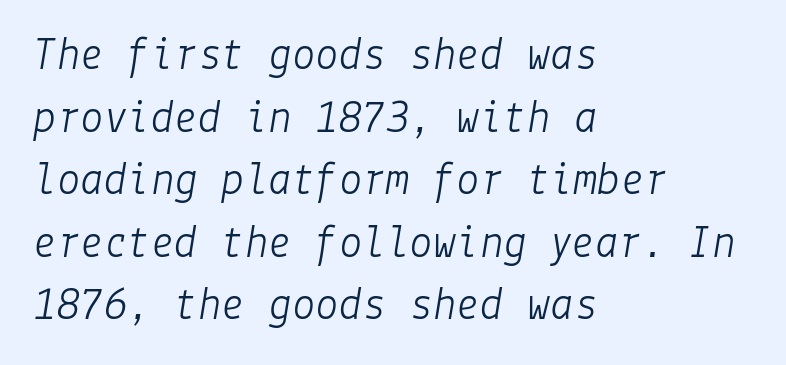
{"italic": "yes", "lean": "right", "slant_degrees": 9, "bold": "no", "weight": "light", "width": "normal", "stroke_contrast": "low", "x_height": "medium", "underline": "no", "align": "left", "line_spacing": "normal", "line_spacing_ratio": 1.33, "letter_spacing": "normal", "letter_spacing_em": 0.0, "glyph_px": 47}
